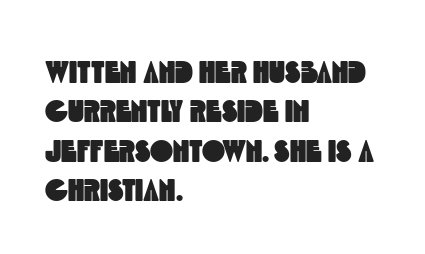
The image shows 31 px condensed sans-serif type; set left-aligned, normal line spacing (1.27x), normal letter spacing, not underlined; a large x-height.
